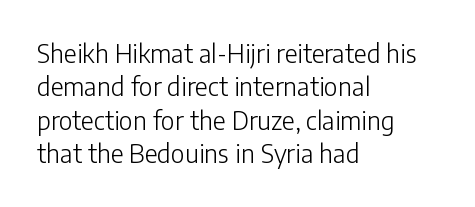
Notice how the stems are strictly vertical — no italics here. Clear beneath every line of the passage. Compared with typical paragraphs, the rows here are spaced about the same. The letters look calm and open, with moderate or lighter stems. Spacing between characters is what you'd get straight out of the box.
